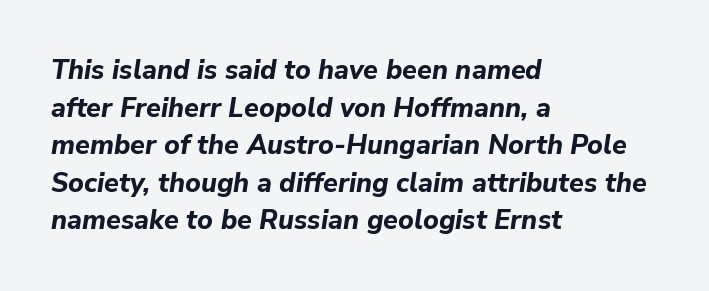
{"italic": "yes", "lean": "right", "slant_degrees": 9, "bold": "yes", "underline": "no", "align": "left", "line_spacing": "normal", "line_spacing_ratio": 1.39, "letter_spacing": "normal", "letter_spacing_em": 0.0, "glyph_px": 27}
